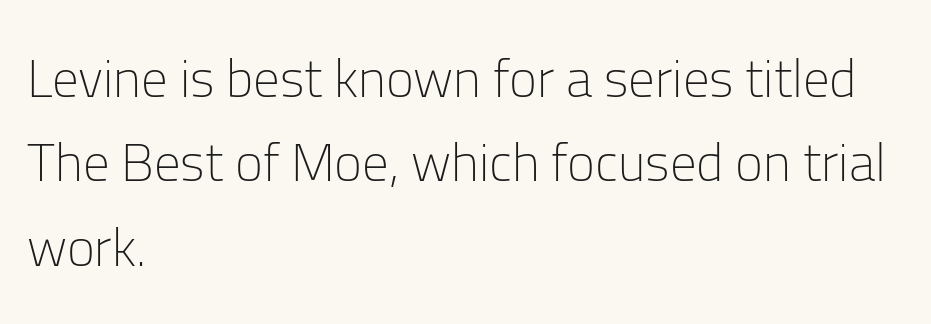
Q: Is the text bold? A: No.
Q: Is the text italic (slanted)? A: No, it is upright.
Q: Is the typeface a serif or a sans-serif typeface? A: Sans-serif.
Q: Is the text underlined? A: No.
Q: How is the paragraph aligned? A: Left-aligned.
Q: Is the spacing between letters normal or unusually wide? A: Normal.
Q: Is the spacing between lines tight, normal or loose? A: Normal.
Q: Width (condensed, normal, or wide)? A: Normal.
Q: Stroke contrast? A: Low.
Q: x-height? A: Medium.
Q: Monospaced? A: No.
